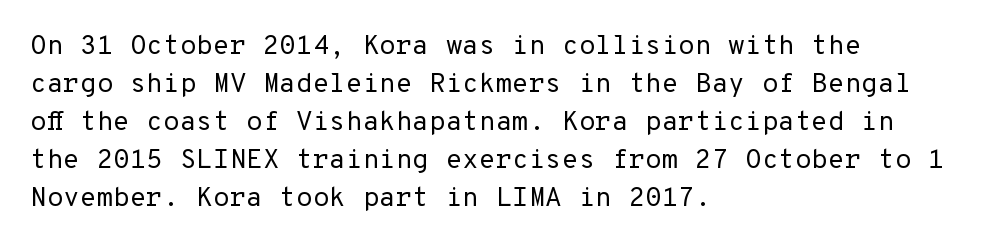
The image shows 27 px text type, upright; set left-aligned, normal line spacing (1.41x), normal letter spacing, not underlined.
